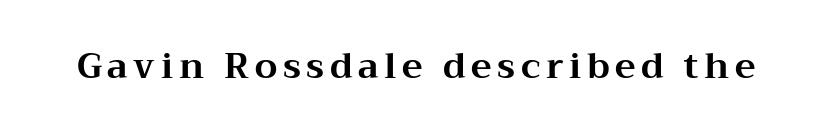
Q: Is the text bold? A: Yes.
Q: Is the text italic (slanted)? A: No, it is upright.
Q: Is the typeface a serif or a sans-serif typeface? A: Serif.
Q: Is the text underlined? A: No.
Q: Width (condensed, normal, or wide)? A: Wide.
Q: Stroke contrast? A: Medium.
Q: x-height? A: Medium.
Q: Monospaced? A: No.
